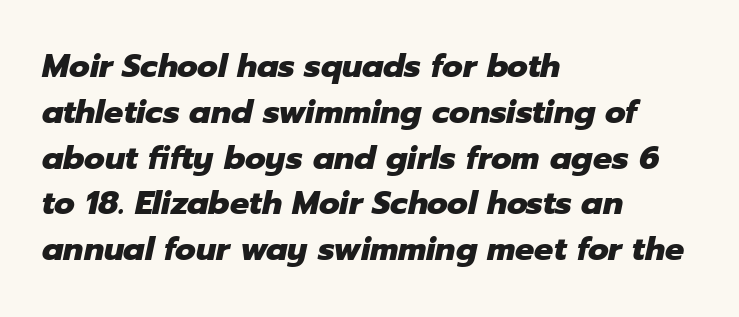
Is the type slanted? Yes — the strokes lean at a clear angle. The zone under the glyphs is completely vacant. The leading is moderate, giving the passage an even texture. All the whitespace from short lines collects on the right. Honestly, the letter spacing is just normal — you wouldn't notice it.
